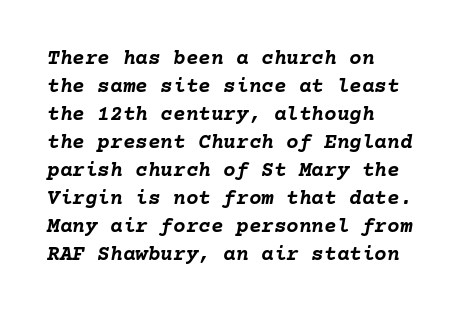
Q: Is the text bold? A: Yes.
Q: Is the text italic (slanted)? A: Yes, it leans right by about 10 degrees.
Q: Is the text underlined? A: No.
Q: How is the paragraph aligned? A: Left-aligned.
Q: Is the spacing between letters normal or unusually wide? A: Normal.
Q: Is the spacing between lines tight, normal or loose? A: Normal.
